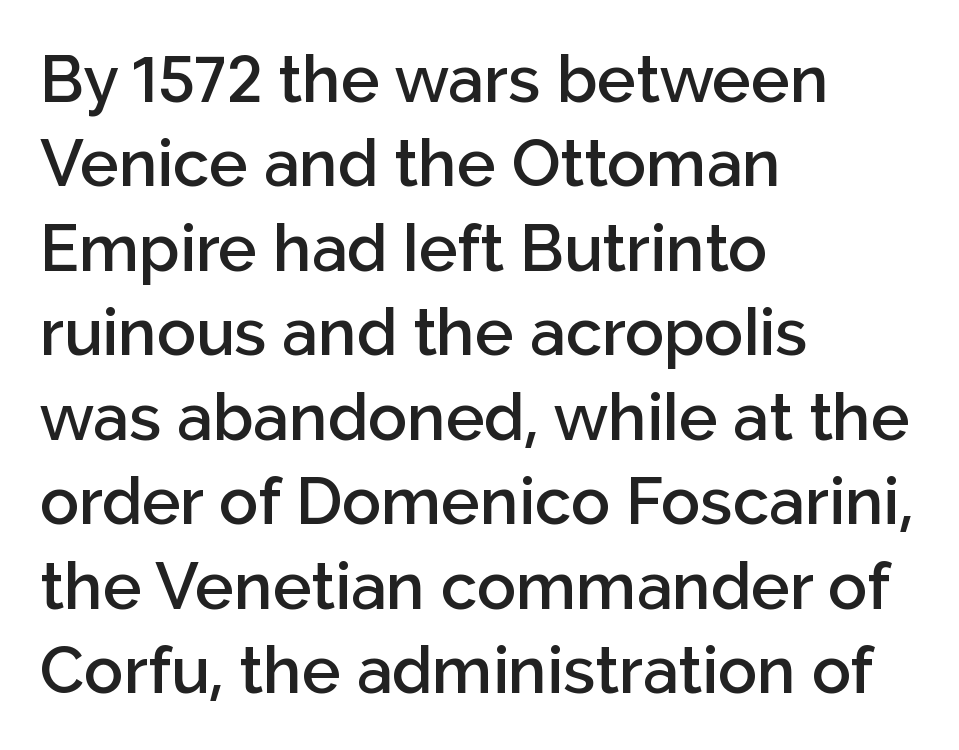
{"serif": "no", "italic": "no", "bold": "semi", "weight": "semibold", "width": "normal", "stroke_contrast": "low", "x_height": "medium", "monospaced": "no", "underline": "no", "align": "left", "line_spacing": "normal", "line_spacing_ratio": 1.3, "letter_spacing": "normal", "letter_spacing_em": 0.0, "glyph_px": 65}
